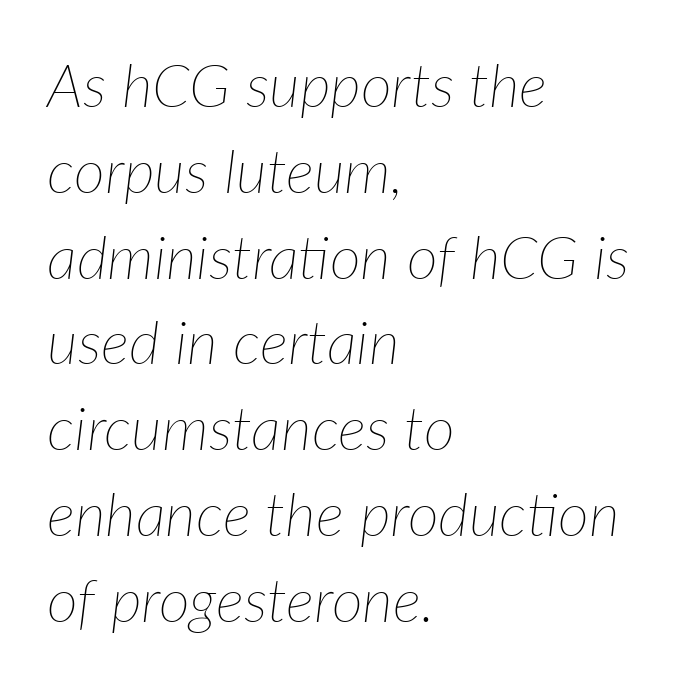
The face used here is proportionally spaced, like ordinary book or web type. The leading is moderate, giving the passage an even texture. The text block is weighted toward the left margin, trailing off unevenly rightward. Would a proofreader flag this as italicized? Yes. Underline: absent. Bold? No — there's no thickening of the strokes.
